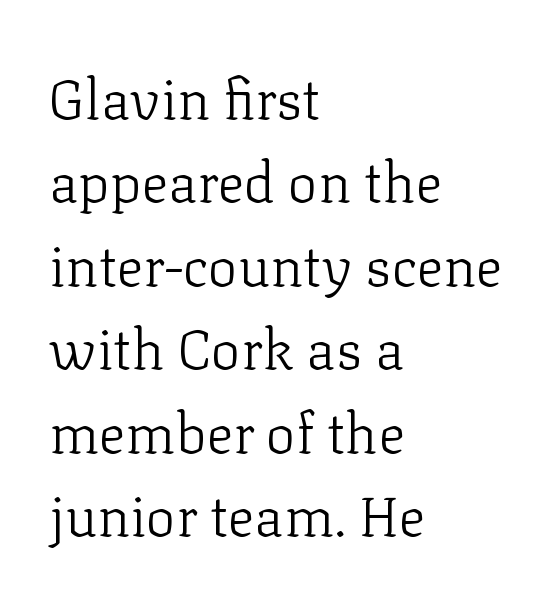
Q: Is the text bold? A: No.
Q: Is the text italic (slanted)? A: No, it is upright.
Q: Is the typeface a serif or a sans-serif typeface? A: Serif.
Q: Is the text underlined? A: No.
Q: How is the paragraph aligned? A: Left-aligned.
Q: Is the spacing between letters normal or unusually wide? A: Normal.
Q: Is the spacing between lines tight, normal or loose? A: Normal.
Q: Width (condensed, normal, or wide)? A: Normal.
Q: Stroke contrast? A: Low.
Q: x-height? A: Medium.
Q: Monospaced? A: No.
